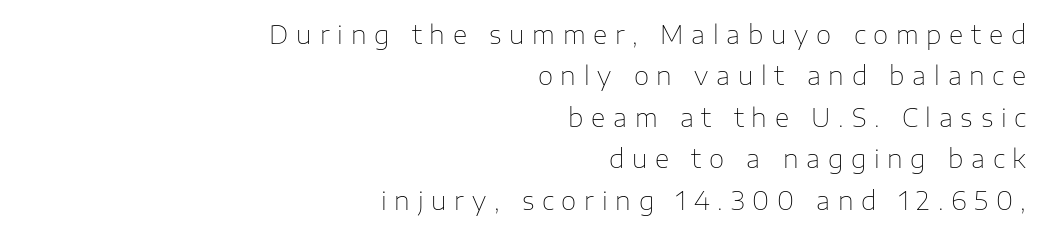
The image shows 25 px text type, upright; set right-aligned, normal line spacing (1.66x), unusually wide letter spacing (+0.31 em), not underlined.
